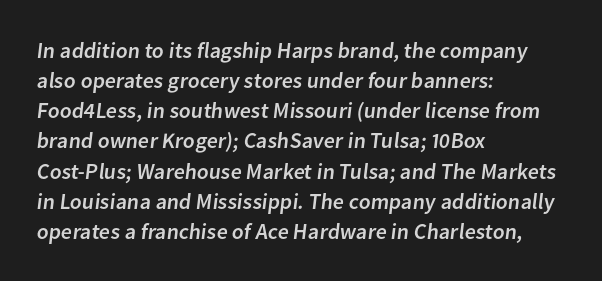
Q: Is the text underlined? A: No.
Q: How is the paragraph aligned? A: Left-aligned.
Q: Is the spacing between letters normal or unusually wide? A: Normal.
Q: Is the spacing between lines tight, normal or loose? A: Normal.
